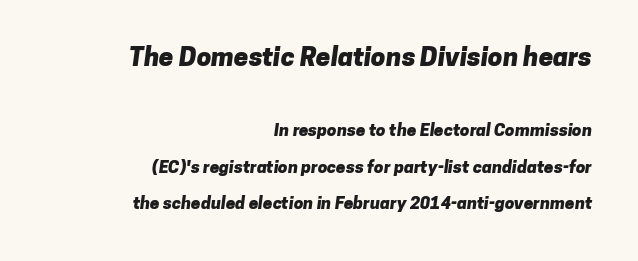
The lines in this sample share a right terminus and differ only in where they begin. Larger block? The one above; the one below is distinctly smaller. Tracking here is standard; glyphs follow each other at the usual distance. Successive baselines arrive slowly, with a big drop between each. Does the weight exceed regular? Yes, all the way to bold. Quick note: underline off.
